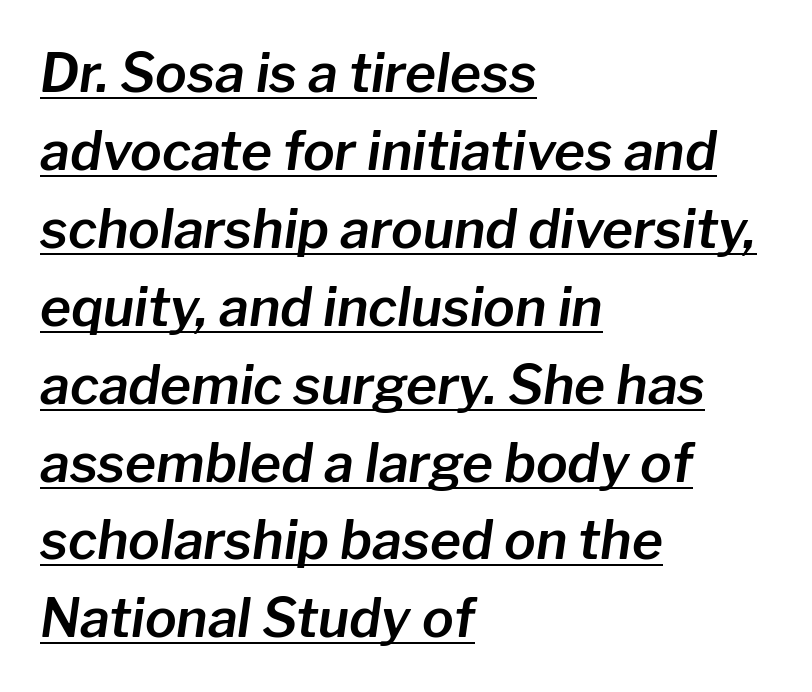
Q: Is the text italic (slanted)? A: Yes, it leans right by about 8 degrees.
Q: Is the text underlined? A: Yes.
Q: How is the paragraph aligned? A: Left-aligned.
Q: Is the spacing between letters normal or unusually wide? A: Normal.
Q: Is the spacing between lines tight, normal or loose? A: Normal.
Q: Width (condensed, normal, or wide)? A: Normal.
Q: Stroke contrast? A: Low.
Q: x-height? A: Medium.
Q: Monospaced? A: No.
